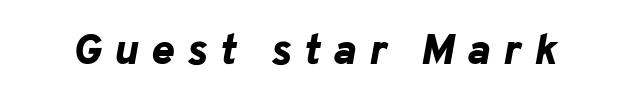
Looks like regular typesetting: each glyph gets only the width it needs. The passage shown is emphatically bold. Here the glyphs are tracked loosely, breaking word shapes into spaced letters. Decoration check: the copy has no underline. Looking at the ascenders, they clearly lean.
